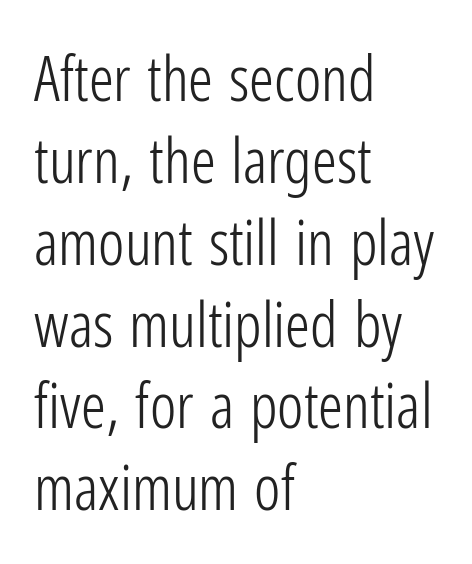
Each new line begins a customary step beneath the previous one. Letter spacing: default. Do the characters align in a grid? No, the font is proportional. Posture: upright roman. No feet cap the strokes, marking this as sans-serif type.
